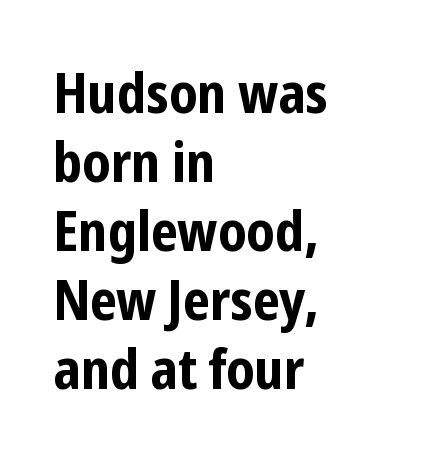
The image shows 56 px bold, condensed sans-serif type, upright; set left-aligned, line spacing 1.23x, normal letter spacing, not underlined; low stroke contrast and a medium x-height.
